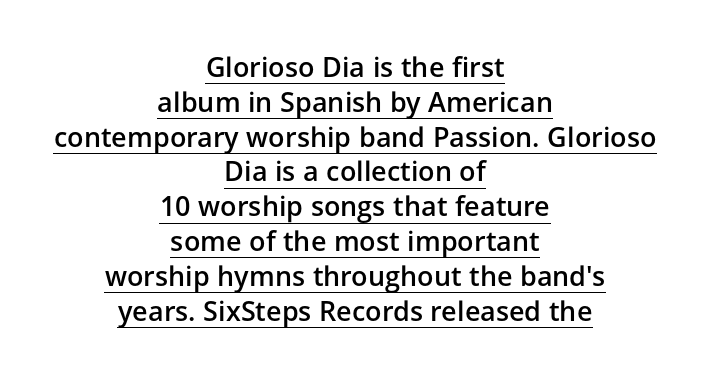
The image shows 27 px text type, upright; set centered, normal line spacing (1.29x), normal letter spacing, underlined.
